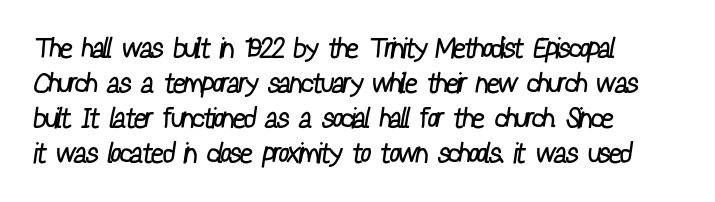
Ink coverage per letter is moderate at most. The gap between lines stays unmarked. A typesetter would call this proportional, since set widths differ per character. Each line starts at the same left margin while the right side varies.
